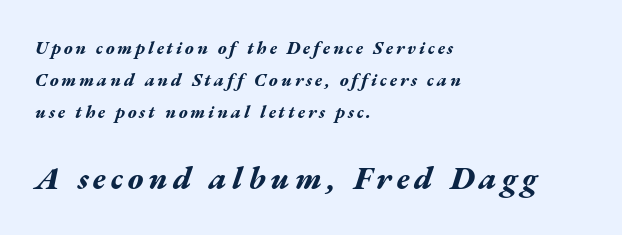
Nobody drew a line under any word here. Character widths vary here, with narrow letters taking less room than wide ones. This is heavy type, rendered in bold. In this sample the second text group is rendered at the bigger scale. The ragged edge is on the right, which tells us the setting is flush left. Tall strokes in this sample are angled rather than plumb.
